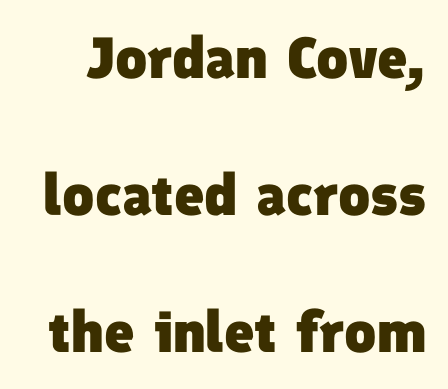
{"serif": "no", "bold": "yes", "weight": "heavy", "width": "normal", "stroke_contrast": "low", "x_height": "medium", "monospaced": "no", "underline": "no", "line_spacing": "loose", "line_spacing_ratio": 2.36, "letter_spacing": "normal", "letter_spacing_em": 0.0, "glyph_px": 58}
